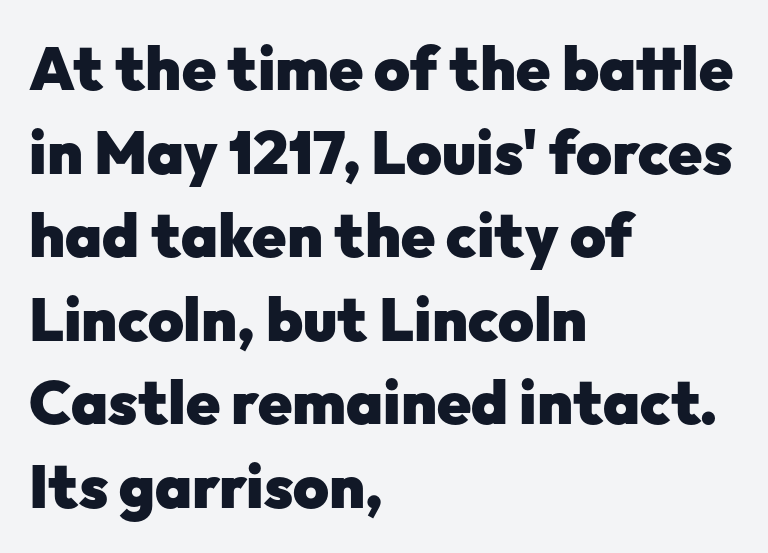
The image shows 61 px heavy sans-serif type, upright; set left-aligned, normal line spacing (1.37x), normal letter spacing, not underlined; low stroke contrast and a medium x-height.
